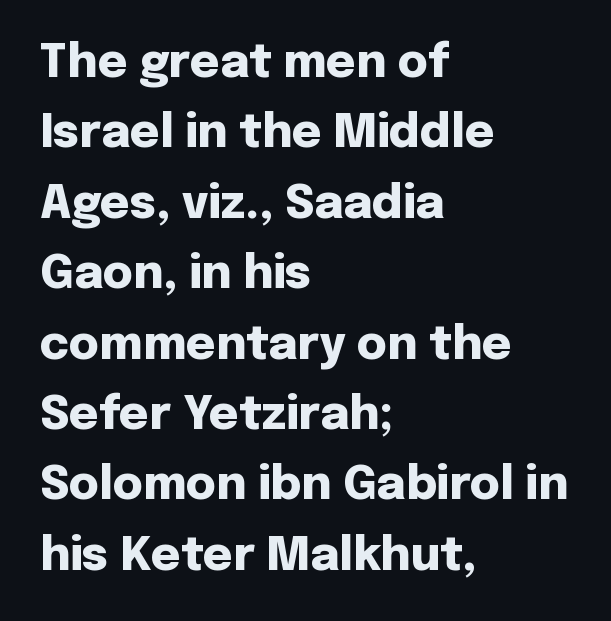
The image shows 46 px heavy sans-serif type, upright; set left-aligned, normal line spacing (1.53x), normal letter spacing, not underlined; low stroke contrast and a medium x-height.
